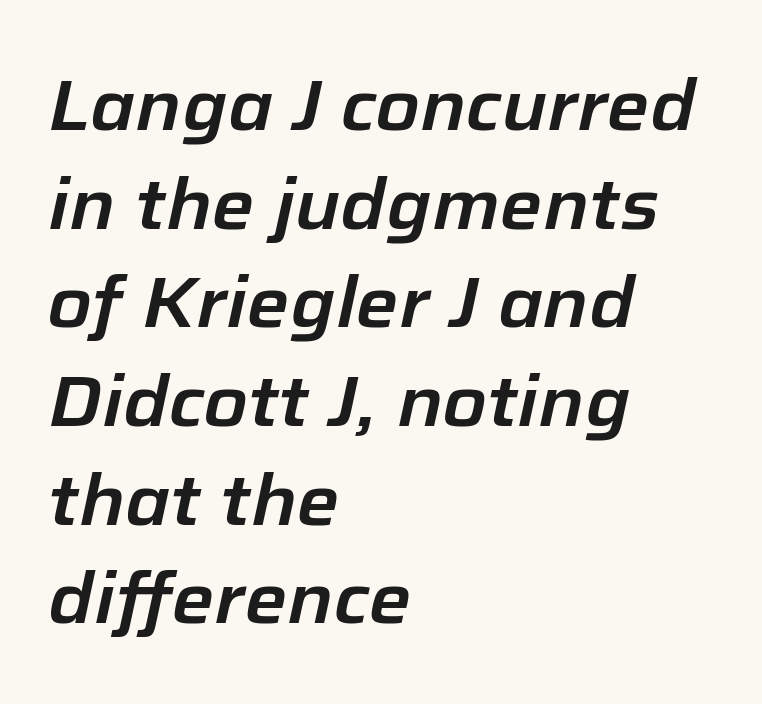
The image shows 72 px text type, italic (leaning right); set left-aligned, normal line spacing (1.37x), normal letter spacing, not underlined; low stroke contrast and a medium x-height.
